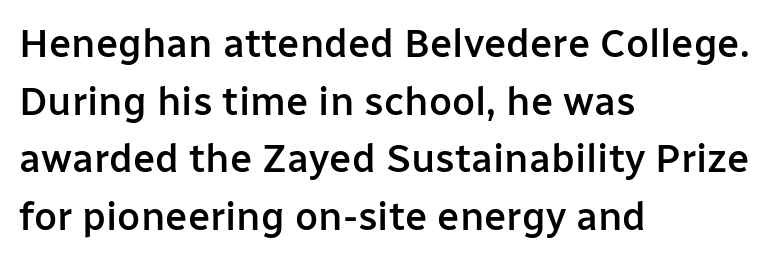
Q: Is the text bold? A: Semi-bold.
Q: Is the text italic (slanted)? A: No, it is upright.
Q: Is the typeface a serif or a sans-serif typeface? A: Sans-serif.
Q: Is the text underlined? A: No.
Q: How is the paragraph aligned? A: Left-aligned.
Q: Is the spacing between letters normal or unusually wide? A: Normal.
Q: Is the spacing between lines tight, normal or loose? A: Normal.
Q: Width (condensed, normal, or wide)? A: Normal.
Q: Stroke contrast? A: Low.
Q: x-height? A: Medium.
Q: Monospaced? A: No.
